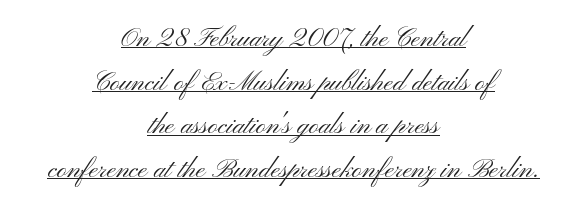
Q: Is the text bold? A: No.
Q: Is the text italic (slanted)? A: Yes.
Q: Is the text underlined? A: Yes.
Q: How is the paragraph aligned? A: Centered.
Q: Is the spacing between letters normal or unusually wide? A: Normal.
Q: Is the spacing between lines tight, normal or loose? A: Normal.
